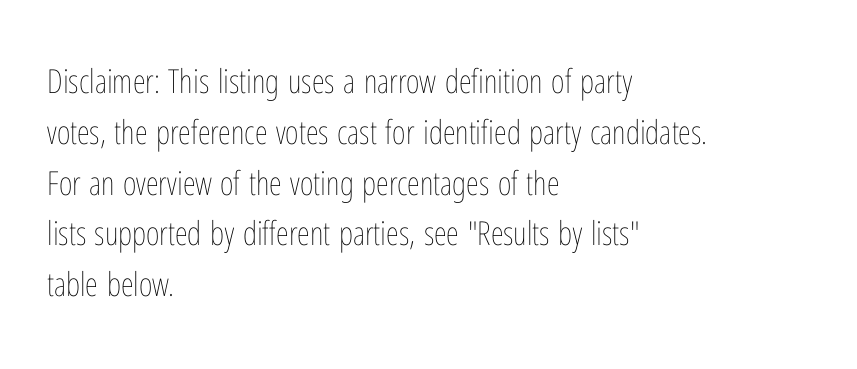
The letters advance in unequal steps, a hallmark of proportional type. Every stem runs plumb, perpendicular to the baseline. Any mark beneath the type? The region is blank. What stands out about the letter spacing? Nothing — it is the standard amount.
